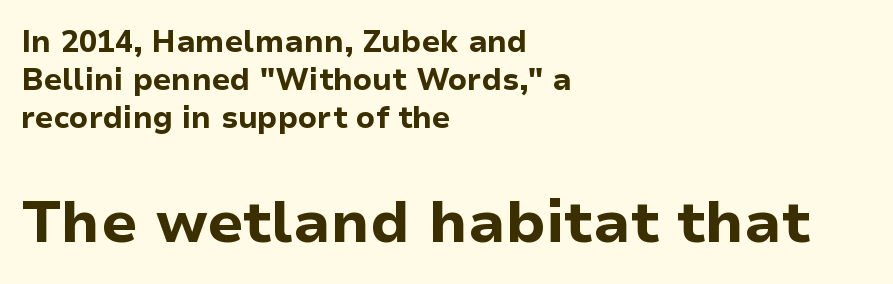
This sample uses an upright cut, with every glyph sitting square on the baseline. Short and long lines alike share a common starting point at left. The space between consecutive lines is moderate. Caption: standard tracking, unaltered.
